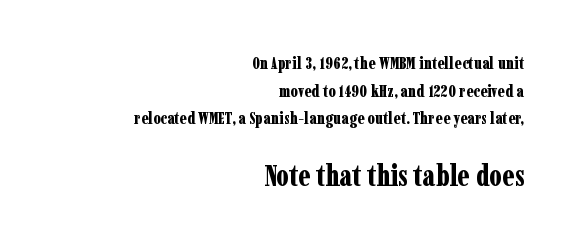
{"serif": "yes", "italic": "no", "bold": "yes", "weight": "bold", "width": "condensed", "stroke_contrast": "low", "x_height": "medium", "monospaced": "no", "underline": "no", "align": "right", "line_spacing": "normal", "line_spacing_ratio": 1.63, "letter_spacing": "normal", "letter_spacing_em": 0.0, "larger_block": "second", "size_ratio": 1.71, "glyph_px": 29}
